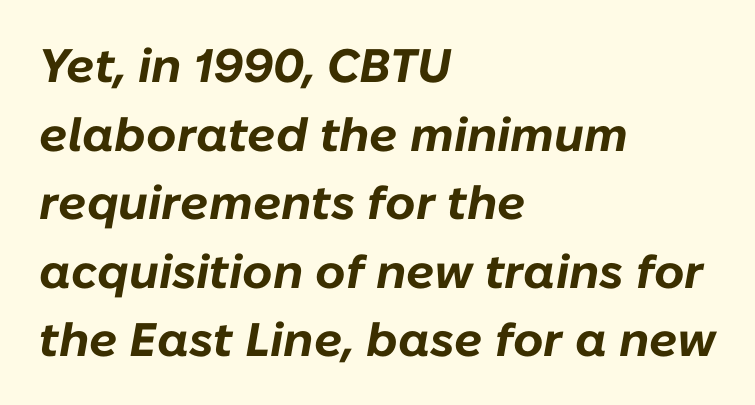
Q: Is the text bold? A: Yes.
Q: Is the text italic (slanted)? A: Yes, it leans right by about 10 degrees.
Q: Is the text underlined? A: No.
Q: How is the paragraph aligned? A: Left-aligned.
Q: Is the spacing between letters normal or unusually wide? A: Normal.
Q: Is the spacing between lines tight, normal or loose? A: Normal.
Q: Width (condensed, normal, or wide)? A: Normal.
Q: Stroke contrast? A: Low.
Q: x-height? A: Medium.
Q: Monospaced? A: No.
